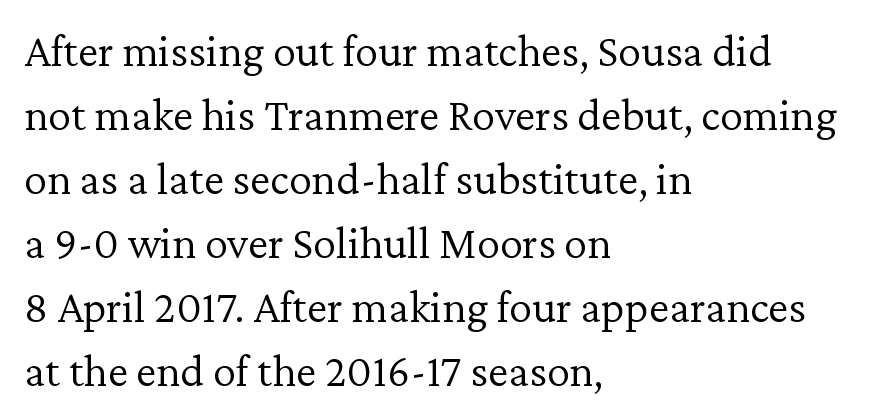
Rows of type keep a routine distance in the vertical direction. A typesetter would label this face a serif. The specimen omits any rule beneath the text block's lines. A roman cut, with each character standing at attention. Casual observation: everything's shoved over to the left.
